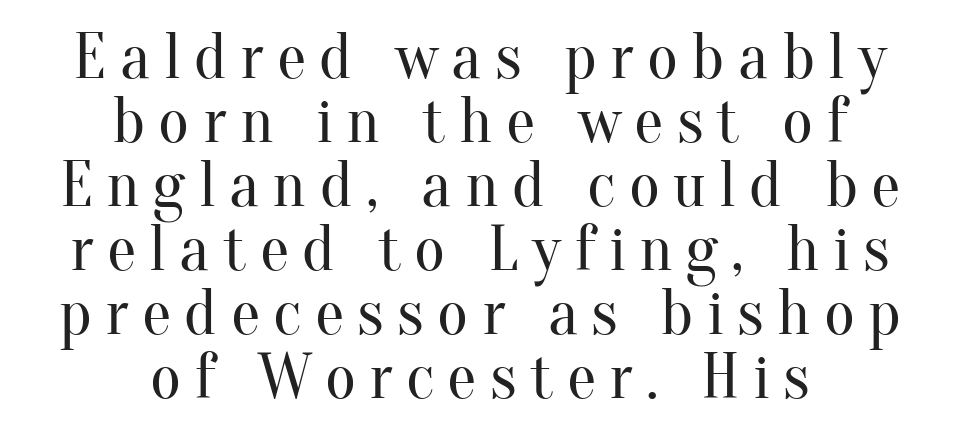
Q: Is the text bold? A: No.
Q: Is the text italic (slanted)? A: No, it is upright.
Q: Is the typeface a serif or a sans-serif typeface? A: Serif.
Q: Is the text underlined? A: No.
Q: How is the paragraph aligned? A: Centered.
Q: Is the spacing between letters normal or unusually wide? A: Unusually wide.
Q: Is the spacing between lines tight, normal or loose? A: Tight.
Q: Width (condensed, normal, or wide)? A: Normal.
Q: Stroke contrast? A: Medium.
Q: x-height? A: Small.
Q: Monospaced? A: No.
